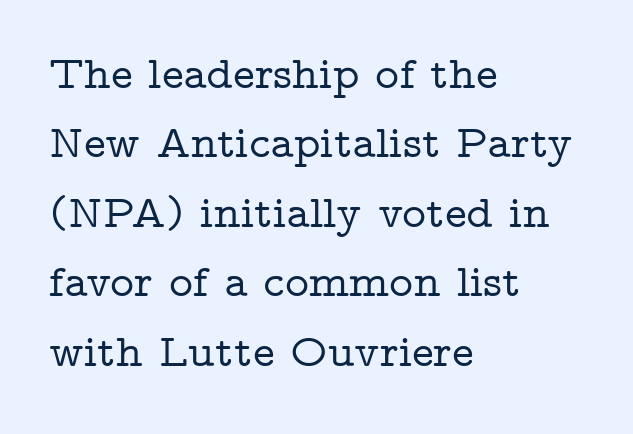
A bare baseline throughout the passage. The font family rendered here belongs to the serif group. Is the block centered? No — it sits flush against the left margin. Normally led — the rows are evenly, conventionally spaced. Varying glyph widths throughout — classic text-font behaviour. Short note: letters normally spaced.
